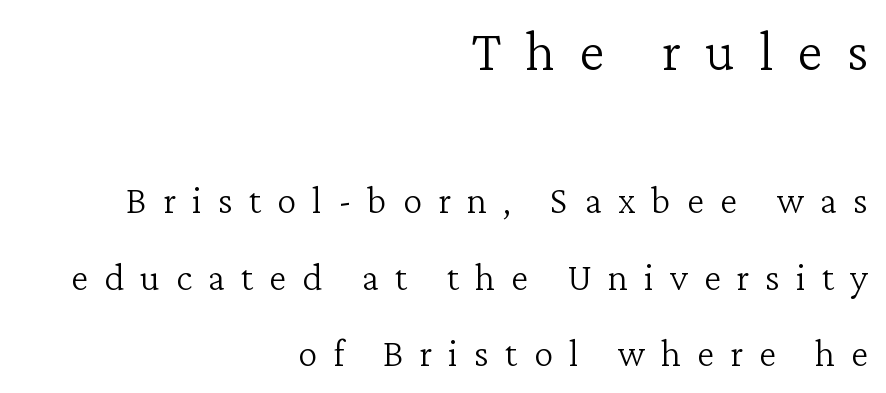
Tracking value appears strongly positive — letters spread wide. Summary of vertical rhythm: relaxed, with wide interline spacing. Between these two stacked blocks, the higher one wins on size. This rendering employs a face with finishing strokes, i.e., a serif. The lettering stays uniformly vertical, giving the passage a roman look. Note the varied advance widths — an 'i' is clearly narrower than an 'm'.
